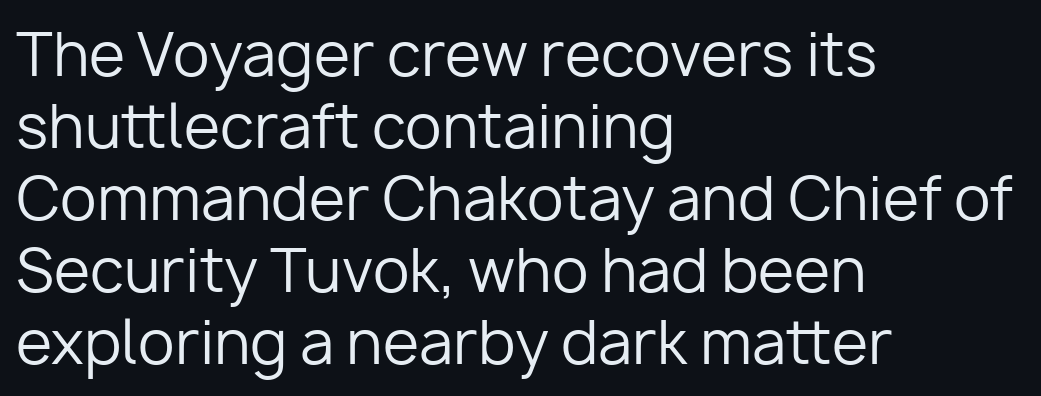
{"serif": "no", "italic": "no", "bold": "no", "weight": "regular", "width": "normal", "stroke_contrast": "low", "x_height": "medium", "monospaced": "no", "underline": "no", "align": "left", "line_spacing_ratio": 1.22, "letter_spacing": "normal", "letter_spacing_em": 0.0, "glyph_px": 59}
